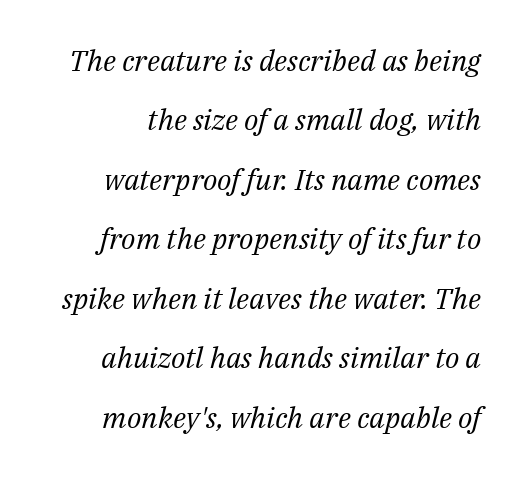
The image shows 29 px regular-weight serif type, italic (leaning right); set loose line spacing (2.05x), normal letter spacing, not underlined; medium stroke contrast and a medium x-height.
